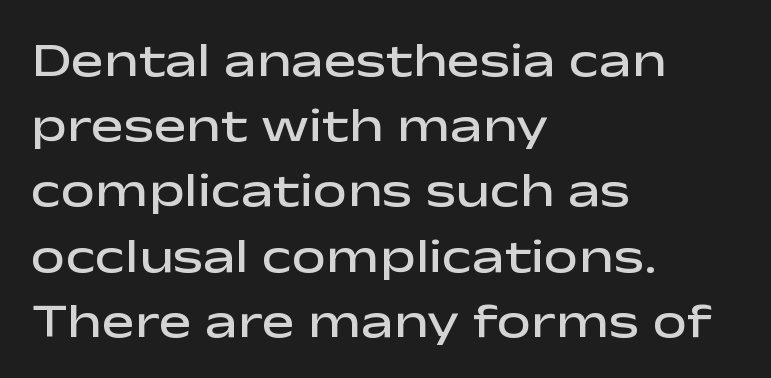
The image shows 49 px semibold, wide sans-serif type, upright; set left-aligned, normal line spacing (1.33x), normal letter spacing, not underlined; low stroke contrast and a medium x-height.
